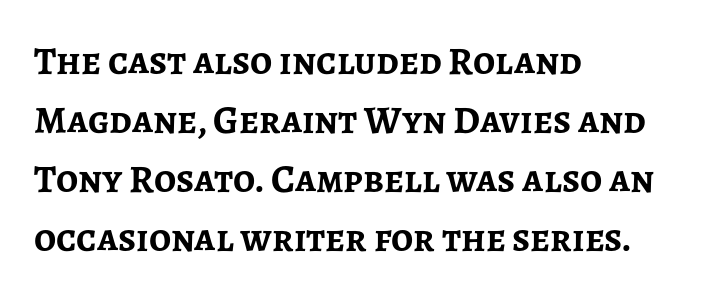
Unlike a traditional serif, this face leaves its strokes unadorned. Short note: letters normally spaced. The area under the type is left untouched. Look at the stroke-to-counter ratio: heavy, a bold. The letters advance in unequal steps, a hallmark of proportional type. Posture: straight, roman, zero tilt.
